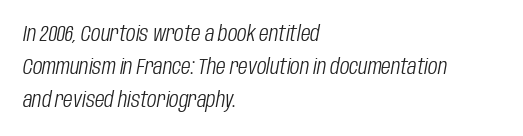
{"italic": "yes", "lean": "right", "slant_degrees": 10, "bold": "no", "underline": "no", "align": "left", "line_spacing": "normal", "line_spacing_ratio": 1.49, "letter_spacing": "normal", "letter_spacing_em": 0.0, "glyph_px": 22}
